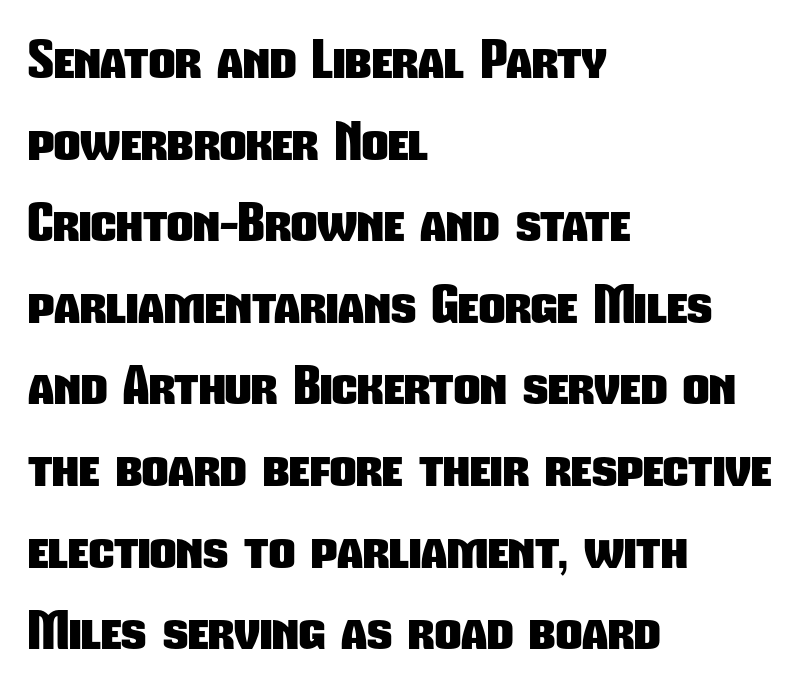
The face used here is proportionally spaced, like ordinary book or web type. The passage shown is not underscored anywhere. Compared with a centered layout, this one pins lines to the left instead. The gaps between neighbouring characters are ordinary and unremarkable. Is there much room between lines? A standard amount, neither cramped nor airy. Pretty heavy lettering here — definitely bold.
